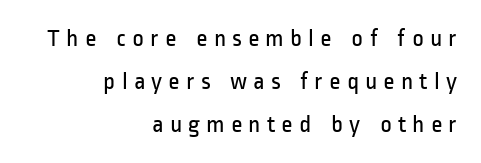
The image shows 25 px text type, upright; set right-aligned, line spacing 1.73x, unusually wide letter spacing (+0.24 em), not underlined.
